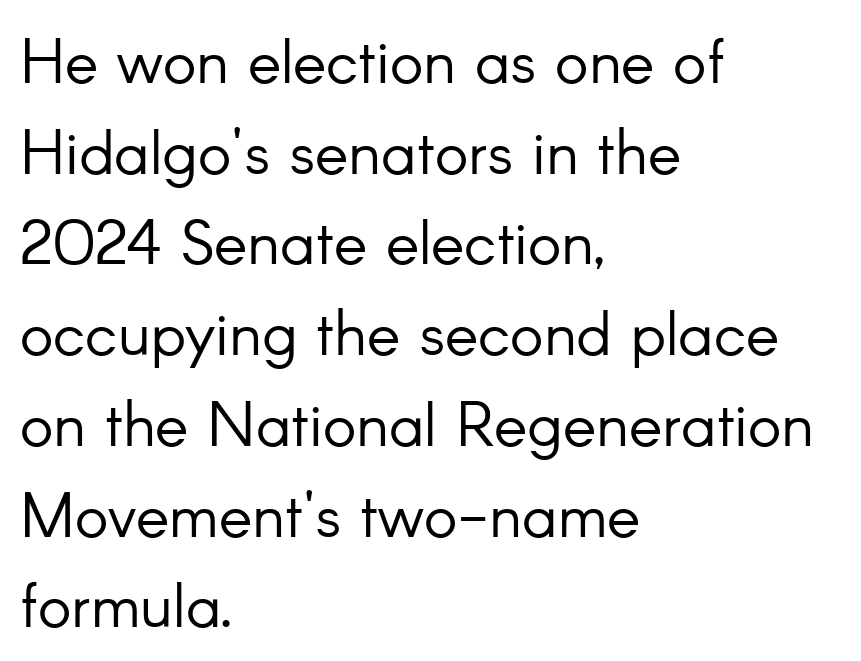
{"serif": "no", "italic": "no", "bold": "no", "weight": "light", "width": "normal", "stroke_contrast": "low", "x_height": "small", "monospaced": "no", "underline": "no", "align": "left", "line_spacing": "normal", "line_spacing_ratio": 1.44, "letter_spacing": "normal", "letter_spacing_em": 0.0, "glyph_px": 63}
